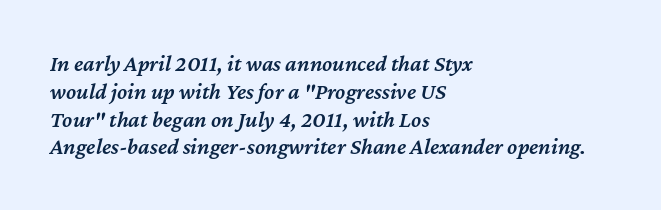
Q: Is the text bold? A: Semi-bold.
Q: Is the text italic (slanted)? A: Yes, it leans right by about 12 degrees.
Q: Is the text underlined? A: No.
Q: How is the paragraph aligned? A: Left-aligned.
Q: Is the spacing between letters normal or unusually wide? A: Normal.
